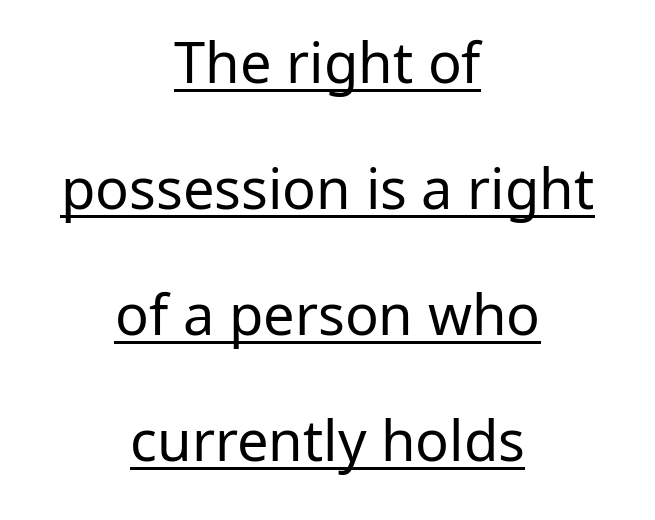
{"serif": "no", "italic": "no", "bold": "no", "weight": "regular", "width": "normal", "stroke_contrast": "low", "x_height": "medium", "monospaced": "no", "underline": "yes", "align": "center", "line_spacing": "loose", "line_spacing_ratio": 2.25, "letter_spacing": "normal", "letter_spacing_em": 0.0, "glyph_px": 56}
